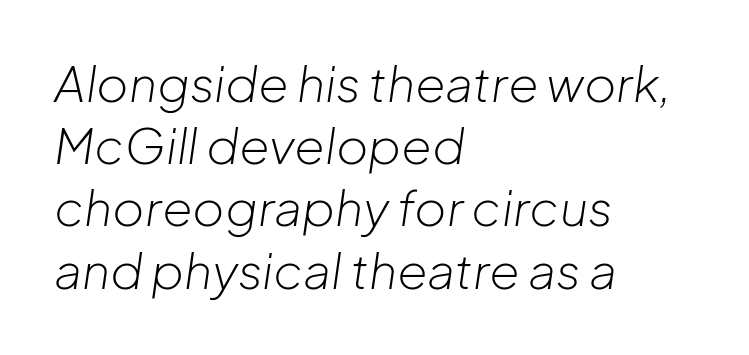
Q: Is the text bold? A: No.
Q: Is the text italic (slanted)? A: Yes, it leans right by about 8 degrees.
Q: Is the text underlined? A: No.
Q: How is the paragraph aligned? A: Left-aligned.
Q: Is the spacing between letters normal or unusually wide? A: Normal.
Q: Is the spacing between lines tight, normal or loose? A: Normal.
Q: Width (condensed, normal, or wide)? A: Normal.
Q: Stroke contrast? A: Low.
Q: x-height? A: Medium.
Q: Monospaced? A: No.
